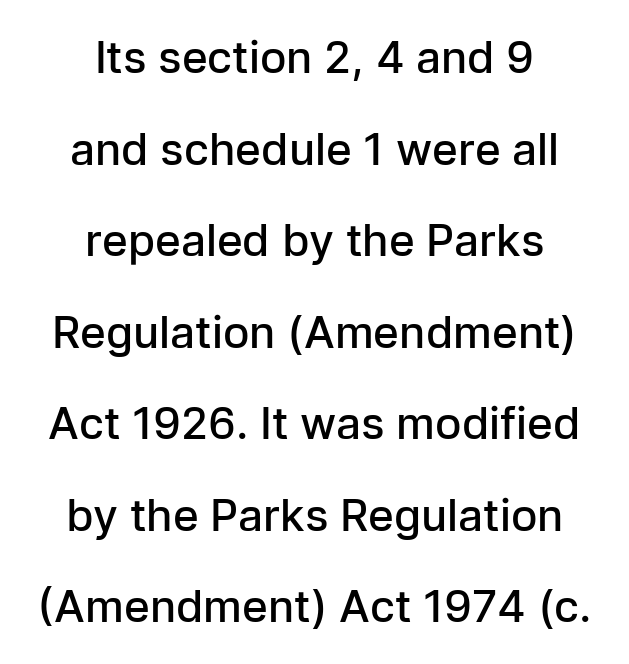
This sample is center-justified, so both line endings float freely. Stroke thickness is moderately raised; the sample reads as semibold. Whoever set this chose breathing room over compactness in the vertical rhythm. This sample uses a sans-serif face. Any mark beneath the type? The region is blank. The tracking reads as untouched default to a designer's eye.
